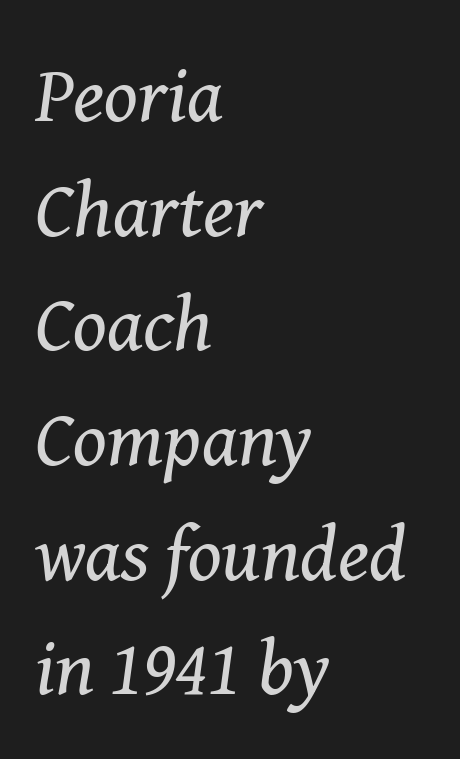
Q: Is the text bold? A: No.
Q: Is the text italic (slanted)? A: Yes, it leans right by about 8 degrees.
Q: Is the typeface a serif or a sans-serif typeface? A: Serif.
Q: Is the text underlined? A: No.
Q: How is the paragraph aligned? A: Left-aligned.
Q: Is the spacing between letters normal or unusually wide? A: Normal.
Q: Is the spacing between lines tight, normal or loose? A: Normal.
Q: Width (condensed, normal, or wide)? A: Normal.
Q: Stroke contrast? A: Medium.
Q: x-height? A: Medium.
Q: Monospaced? A: No.
